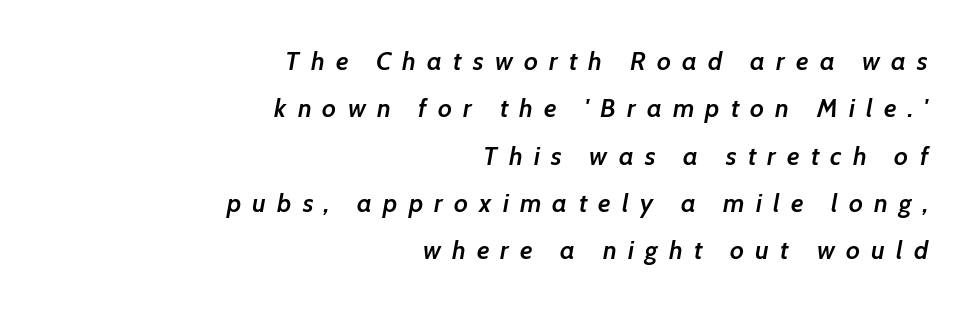
Q: Is the text bold? A: Semi-bold.
Q: Is the text italic (slanted)? A: Yes, it leans right by about 7 degrees.
Q: Is the text underlined? A: No.
Q: How is the paragraph aligned? A: Right-aligned.
Q: Is the spacing between letters normal or unusually wide? A: Unusually wide.
